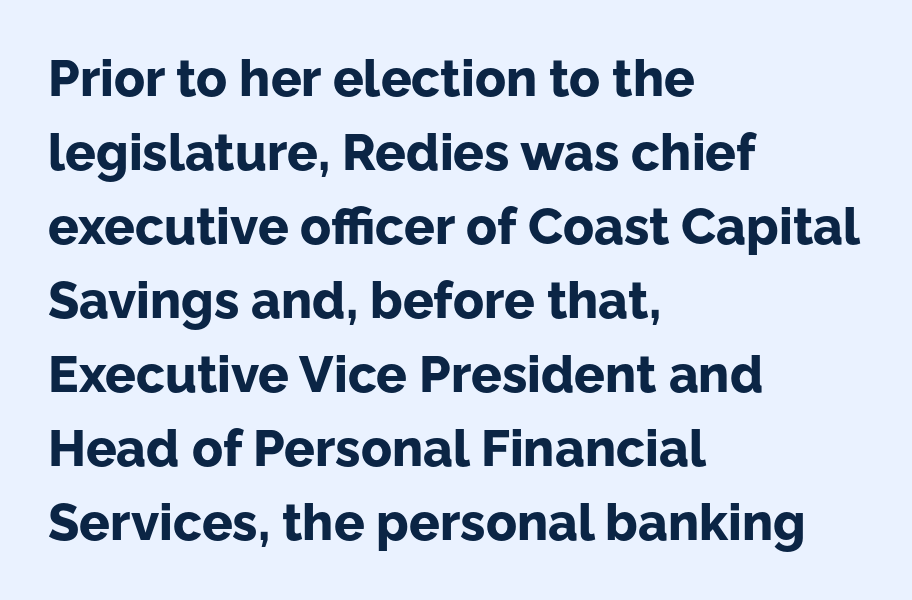
Q: Is the text bold? A: Yes.
Q: Is the text italic (slanted)? A: No, it is upright.
Q: Is the typeface a serif or a sans-serif typeface? A: Sans-serif.
Q: Is the text underlined? A: No.
Q: How is the paragraph aligned? A: Left-aligned.
Q: Is the spacing between letters normal or unusually wide? A: Normal.
Q: Is the spacing between lines tight, normal or loose? A: Normal.
Q: Width (condensed, normal, or wide)? A: Normal.
Q: Stroke contrast? A: Low.
Q: x-height? A: Medium.
Q: Monospaced? A: No.
